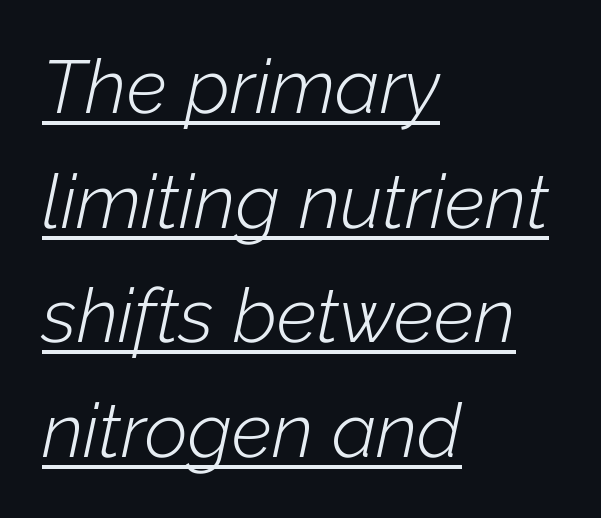
{"italic": "yes", "lean": "right", "slant_degrees": 12, "bold": "no", "weight": "light", "width": "normal", "stroke_contrast": "low", "x_height": "medium", "monospaced": "no", "underline": "yes", "align": "left", "line_spacing": "normal", "line_spacing_ratio": 1.53, "letter_spacing": "normal", "letter_spacing_em": 0.0, "glyph_px": 75}
